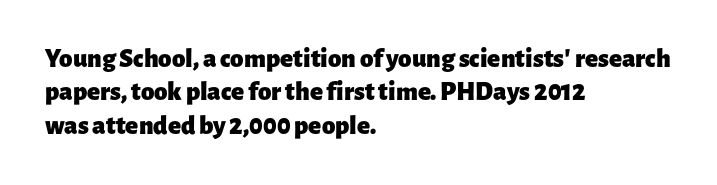
There is no visible air inserted between adjacent glyphs. Compared with a centered layout, this one pins lines to the left instead. The strokes are fattened all the way to bold. A typesetter would mark this as roman, not italic. The words here are not underlined.
